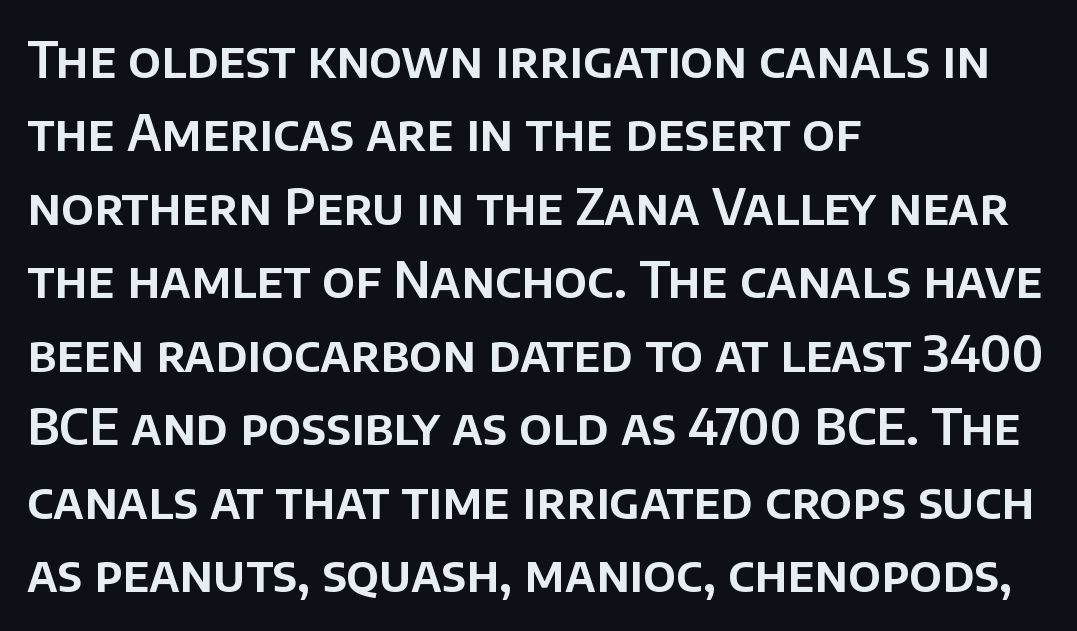
Q: Is the text italic (slanted)? A: No, it is upright.
Q: Is the typeface a serif or a sans-serif typeface? A: Sans-serif.
Q: Is the text underlined? A: No.
Q: How is the paragraph aligned? A: Left-aligned.
Q: Is the spacing between letters normal or unusually wide? A: Normal.
Q: Is the spacing between lines tight, normal or loose? A: Normal.
Q: Width (condensed, normal, or wide)? A: Normal.
Q: Stroke contrast? A: Low.
Q: x-height? A: Large.
Q: Monospaced? A: No.
